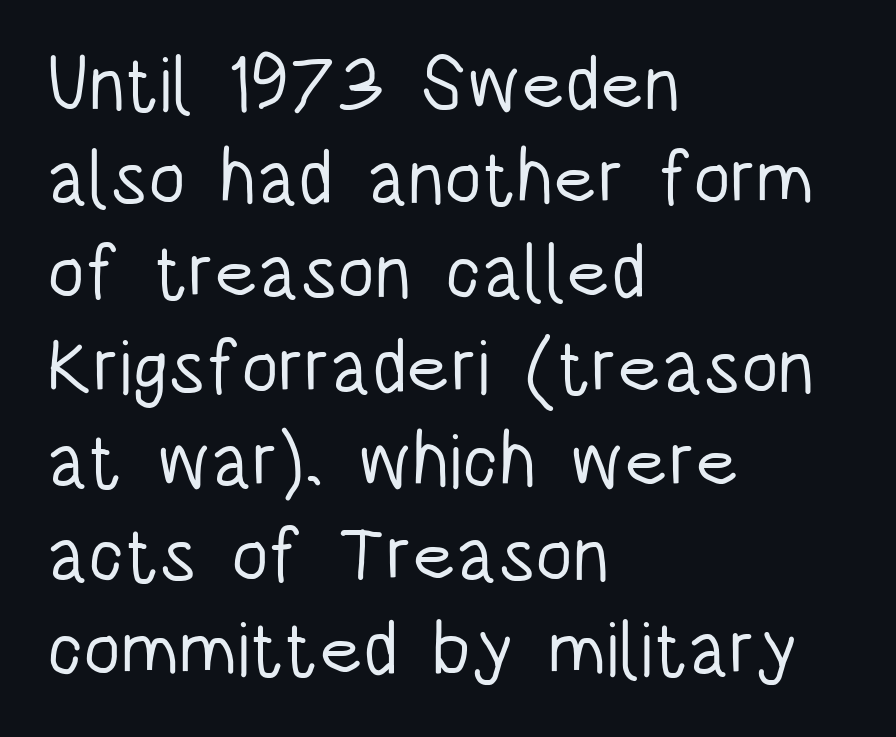
No italicization has been applied; the sample stays upright. The compositor pushed each line to the left boundary. Clear beneath every line of the passage. The characters display no serif detailing; their extremities are plain. Here the designer chose a conventional face with non-uniform glyph widths. The letters sit at their default tracking, neither squeezed nor spread.
